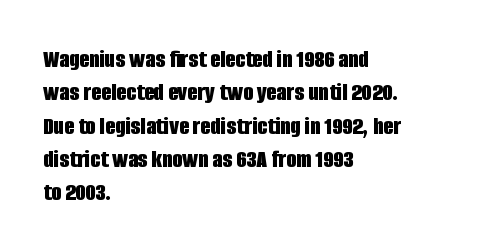
In terms of posture, this sample is upright. Look at the stroke-to-counter ratio: heavy, a bold. Notice how descenders clear the ascenders below comfortably — that's standard leading. The zone under the glyphs is completely vacant. The rendering keeps characters at their native spacing.
